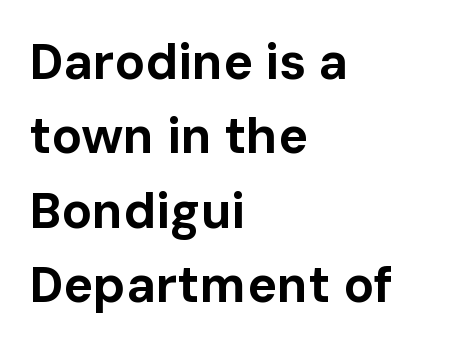
Default kerning and tracking; the words read as compact shapes. To sum up the face: it is a sans, with no serifs. The passage shown is typed in a proportional face where columns would drift. These lines sit exactly where default settings would place them.
